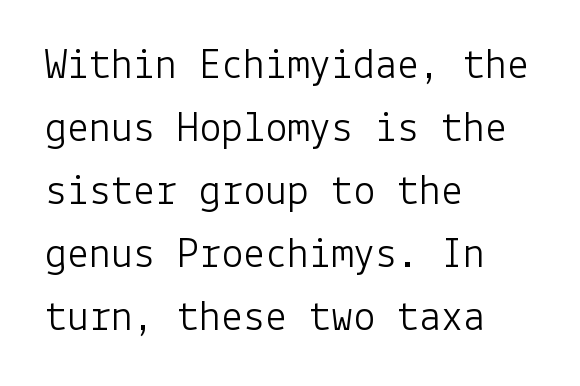
Leading matches the norm, producing a regular column. Each stroke keeps to a modest, everyday thickness or less. This rendering leaves character spacing at its baseline value. Note: no serifs on the glyphs. Teacher's note: observe the even left margin — that is flush-left alignment. Decoration check: the copy has no underline.
